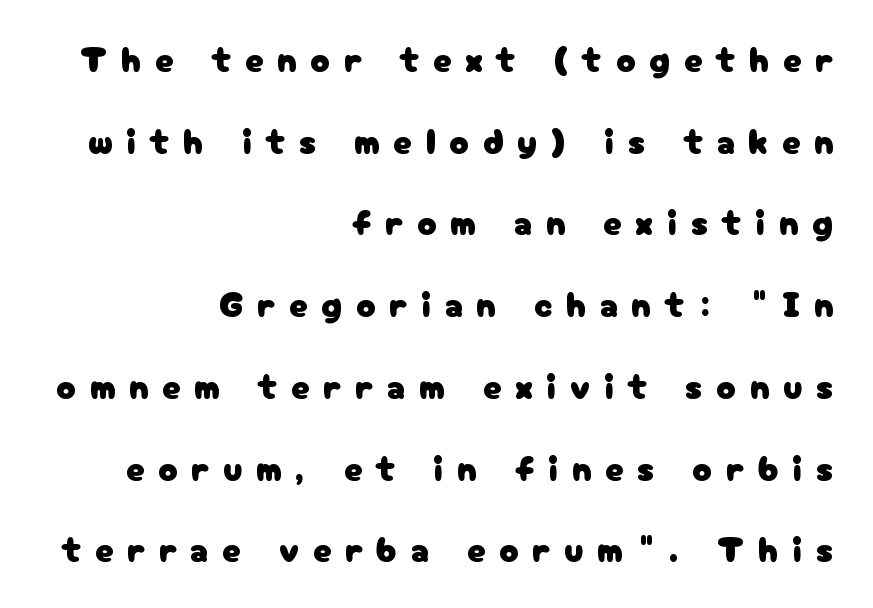
Q: Is the text italic (slanted)? A: No, it is upright.
Q: Is the typeface a serif or a sans-serif typeface? A: Sans-serif.
Q: Is the text underlined? A: No.
Q: How is the paragraph aligned? A: Right-aligned.
Q: Is the spacing between letters normal or unusually wide? A: Unusually wide.
Q: Is the spacing between lines tight, normal or loose? A: Loose.
Q: Width (condensed, normal, or wide)? A: Normal.
Q: Stroke contrast? A: Low.
Q: x-height? A: Medium.
Q: Monospaced? A: No.
